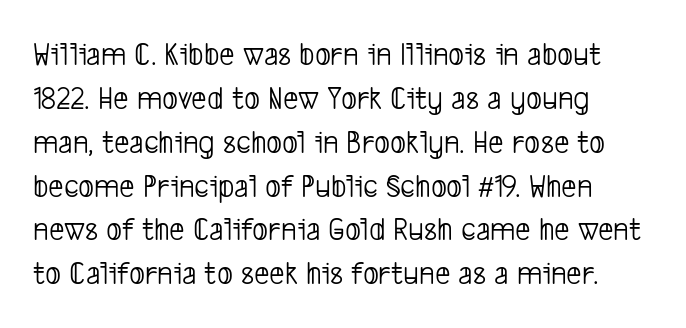
Looks like regular typesetting: each glyph gets only the width it needs. A bare baseline throughout the passage. The line-height multiplier appears to be the usual default. The lines are quadded left. Is this a heavy cut? Hardly; it is regular or lighter. Characters follow at the spacing the type designer built in.
